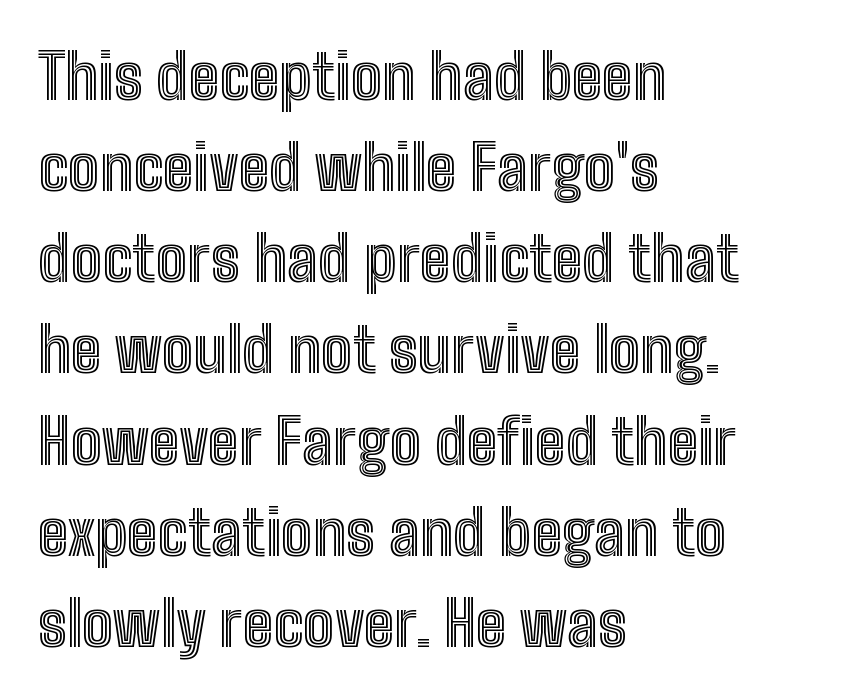
The rendering uses natural spacing where letterforms have individual widths. Notice how the passage keeps a crisp vertical edge on the left only. Default kerning and tracking; the words read as compact shapes. Descenders hang freely into open space.
